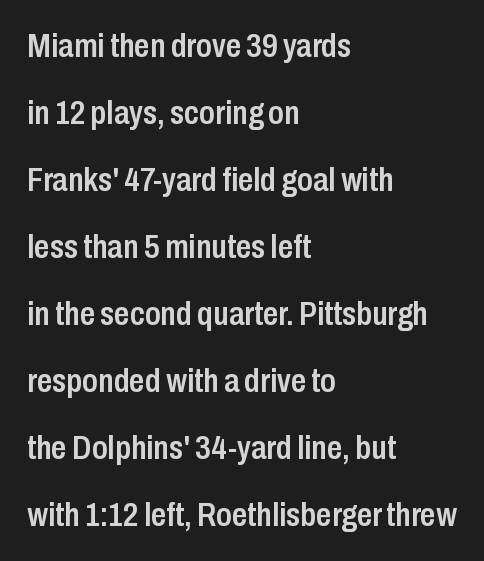
Q: Is the text bold? A: Semi-bold.
Q: Is the text italic (slanted)? A: No, it is upright.
Q: Is the typeface a serif or a sans-serif typeface? A: Sans-serif.
Q: Is the text underlined? A: No.
Q: How is the paragraph aligned? A: Left-aligned.
Q: Is the spacing between letters normal or unusually wide? A: Normal.
Q: Is the spacing between lines tight, normal or loose? A: Loose.
Q: Width (condensed, normal, or wide)? A: Condensed.
Q: Stroke contrast? A: Low.
Q: x-height? A: Medium.
Q: Monospaced? A: No.
